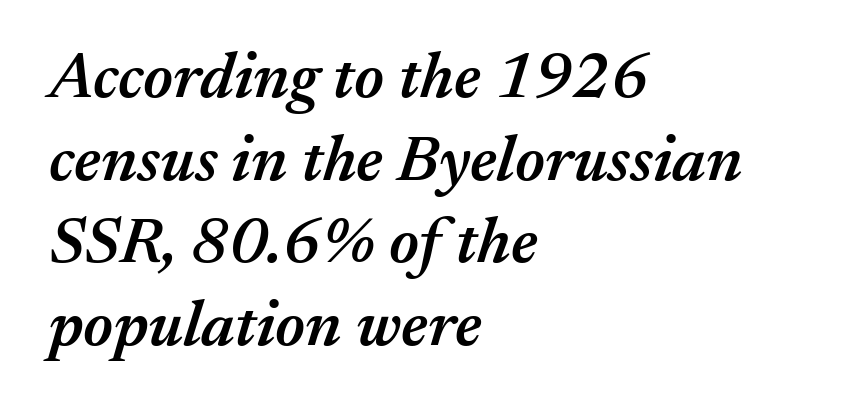
Bold? Not quite — semibold, heavier than regular but stopping short. Looks like regular typesetting: each glyph gets only the width it needs. Quick note: interline space is typical. Descenders hang freely into open space. Caption: multi-line text, flush left, ragged right. Each word holds together tightly as a unit, with standard inter-letter gaps.
